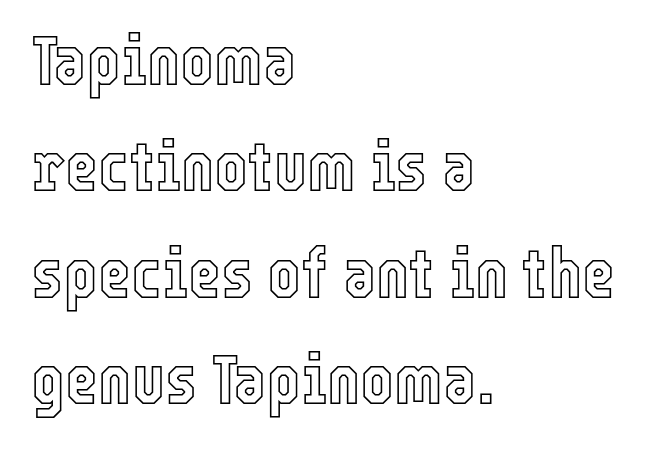
Q: Is the text italic (slanted)? A: No, it is upright.
Q: Is the text underlined? A: No.
Q: How is the paragraph aligned? A: Left-aligned.
Q: Is the spacing between letters normal or unusually wide? A: Normal.
Q: Is the spacing between lines tight, normal or loose? A: Normal.
Q: Width (condensed, normal, or wide)? A: Condensed.
Q: x-height? A: Medium.
Q: Monospaced? A: No.
